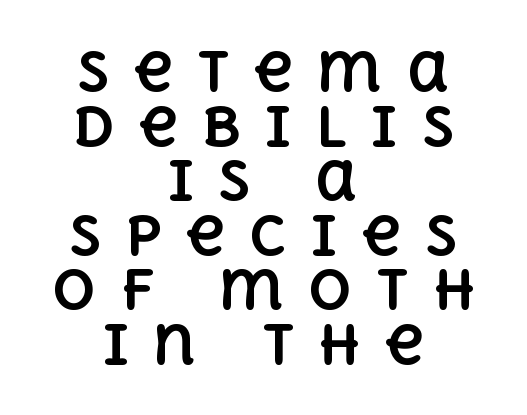
The image shows 54 px bold type, upright; set centered, tight line spacing (1.01x), unusually wide letter spacing (+0.44 em), not underlined; a large x-height.
